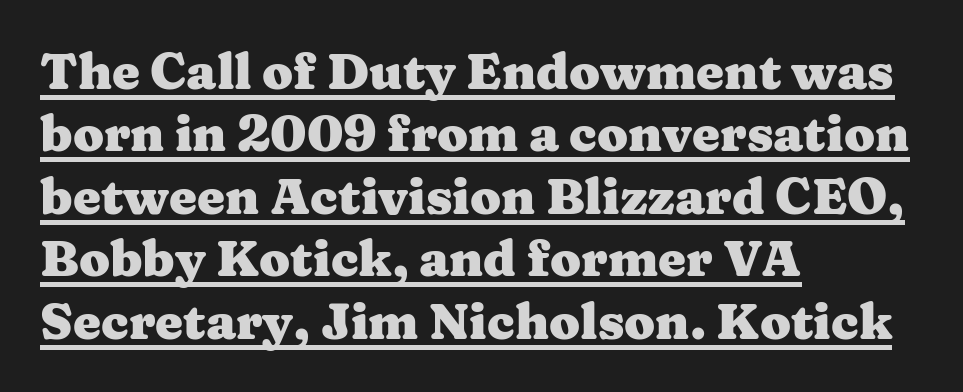
The rendering anchors every line to the left-hand side. Does the weight exceed regular? Yes, all the way to bold. Is this a sans? No — the strokes have serifs. The face used here is rendered with its standard letterfit.
